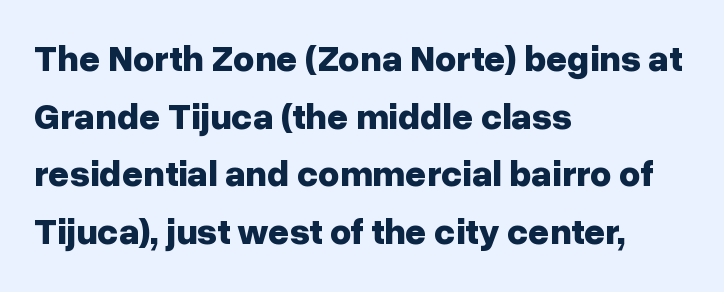
{"serif": "no", "italic": "no", "bold": "yes", "weight": "bold", "width": "normal", "stroke_contrast": "low", "x_height": "medium", "monospaced": "no", "underline": "no", "align": "left", "line_spacing": "normal", "line_spacing_ratio": 1.56, "letter_spacing": "normal", "letter_spacing_em": 0.0, "glyph_px": 37}
